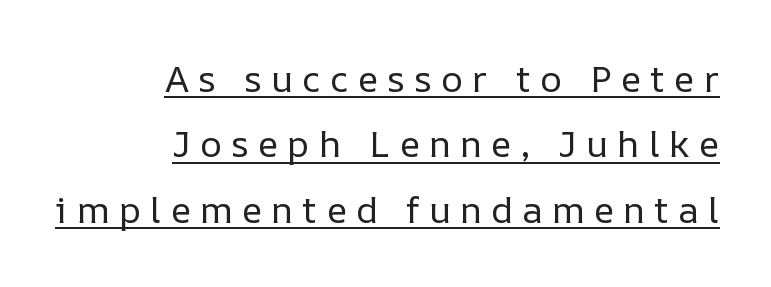
Q: Is the text bold? A: No.
Q: Is the text italic (slanted)? A: No, it is upright.
Q: Is the text underlined? A: Yes.
Q: How is the paragraph aligned? A: Right-aligned.
Q: Is the spacing between letters normal or unusually wide? A: Unusually wide.
Q: Width (condensed, normal, or wide)? A: Normal.
Q: Stroke contrast? A: Low.
Q: x-height? A: Medium.
Q: Monospaced? A: No.
